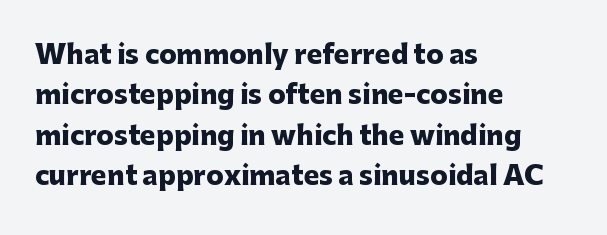
The image shows 26 px bold type, upright; set left-aligned, normal line spacing (1.55x), normal letter spacing, not underlined.
